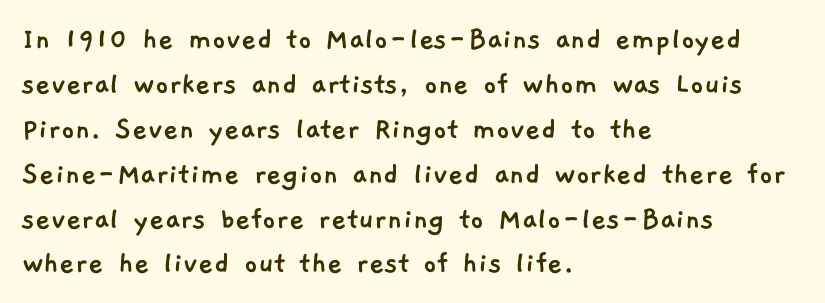
The image shows 33 px sans-serif type; set left-aligned, normal line spacing (1.36x), normal letter spacing, not underlined; low stroke contrast and a medium x-height.
